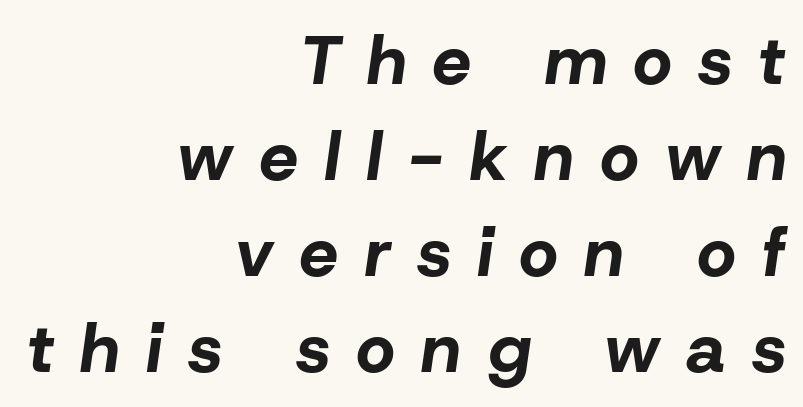
This rendering features lettering with no underline. Character widths vary here, with narrow letters taking less room than wide ones. It's the slanting kind of type. A normal amount of white space separates one row of letters from the next. Alignment: flush right.
